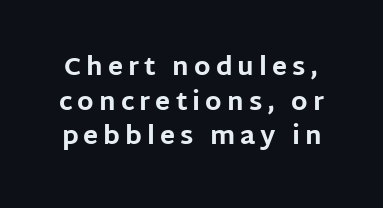
Q: Is the text bold? A: Yes.
Q: Is the text italic (slanted)? A: No, it is upright.
Q: Is the text underlined? A: No.
Q: Is the spacing between letters normal or unusually wide? A: Unusually wide.
Q: Is the spacing between lines tight, normal or loose? A: Normal.
